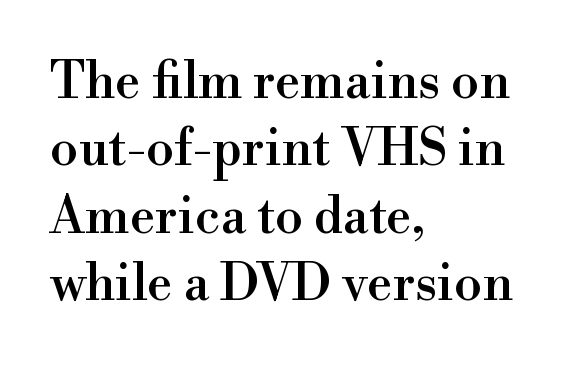
Q: Is the text italic (slanted)? A: No, it is upright.
Q: Is the typeface a serif or a sans-serif typeface? A: Serif.
Q: Is the text underlined? A: No.
Q: How is the paragraph aligned? A: Left-aligned.
Q: Is the spacing between letters normal or unusually wide? A: Normal.
Q: Is the spacing between lines tight, normal or loose? A: Normal.
Q: Width (condensed, normal, or wide)? A: Normal.
Q: Stroke contrast? A: High.
Q: x-height? A: Small.
Q: Monospaced? A: No.
